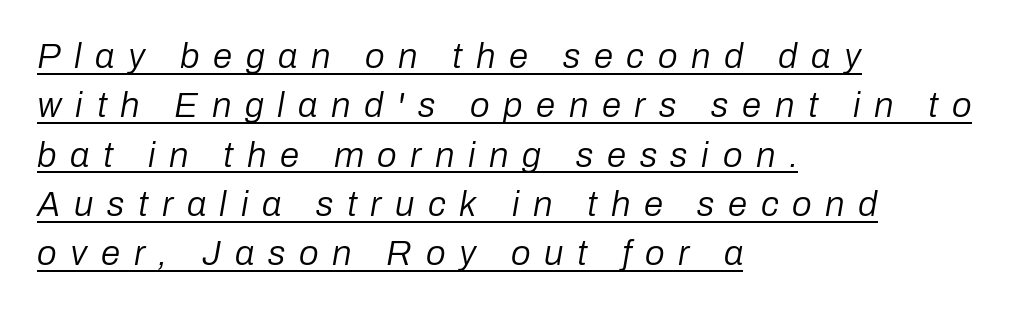
Looks like regular typesetting: each glyph gets only the width it needs. Compared with typical body copy, the letter spacing here is much looser. No letter is thick-stroked: the sample isn't bold. A baseline rule has been typeset under these characters. Quick note: italic.
